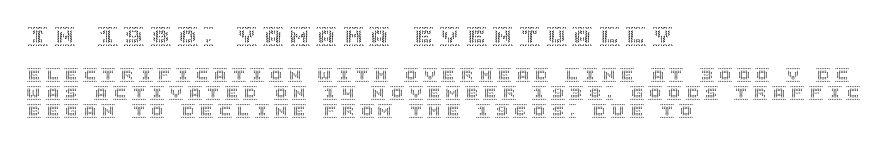
The image shows 20 px text type, upright; set left-aligned, normal line spacing (1.27x), unusually wide letter spacing (+0.33 em), not underlined; the first (top) block is 1.43x larger.
